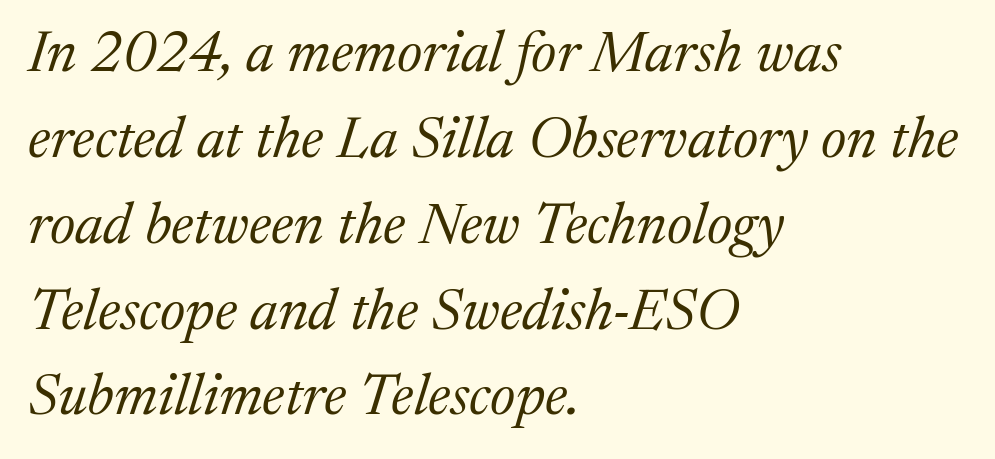
Line spacing here is normal. Is this a fixed-width face? No — the glyphs have proportional, varying widths. Bold? No — there's no thickening of the strokes. Type without underlining. This rendering employs a face with finishing strokes, i.e., a serif. The rag falls on the right side of this text block.
